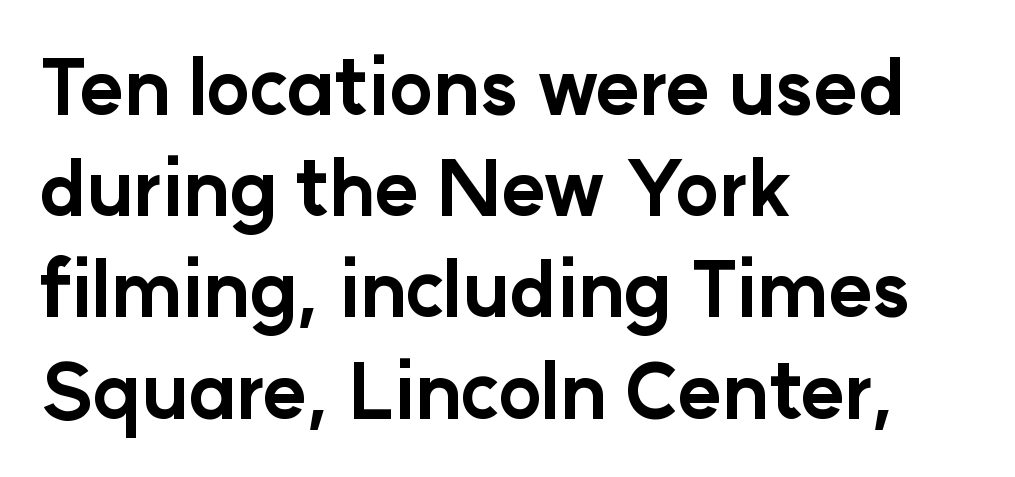
The image shows 75 px bold sans-serif type, upright; set left-aligned, normal line spacing (1.35x), normal letter spacing, not underlined; low stroke contrast and a medium x-height.
